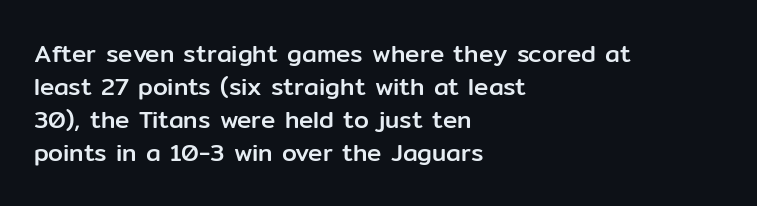
Q: Is the text italic (slanted)? A: No, it is upright.
Q: Is the text underlined? A: No.
Q: How is the paragraph aligned? A: Left-aligned.
Q: Is the spacing between letters normal or unusually wide? A: Normal.
Q: Is the spacing between lines tight, normal or loose? A: Normal.
